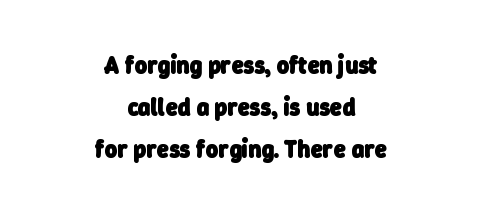
Q: Is the text bold? A: Yes.
Q: Is the text underlined? A: No.
Q: How is the paragraph aligned? A: Centered.
Q: Is the spacing between letters normal or unusually wide? A: Normal.
